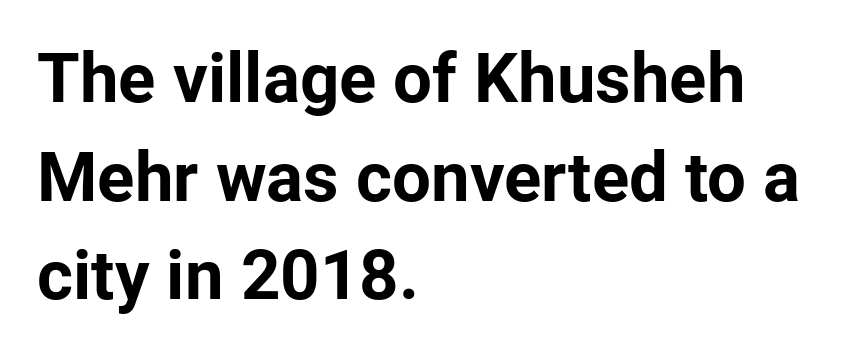
Q: Is the text bold? A: Yes.
Q: Is the text italic (slanted)? A: No, it is upright.
Q: Is the typeface a serif or a sans-serif typeface? A: Sans-serif.
Q: Is the text underlined? A: No.
Q: How is the paragraph aligned? A: Left-aligned.
Q: Is the spacing between letters normal or unusually wide? A: Normal.
Q: Is the spacing between lines tight, normal or loose? A: Normal.
Q: Width (condensed, normal, or wide)? A: Normal.
Q: Stroke contrast? A: Low.
Q: x-height? A: Medium.
Q: Monospaced? A: No.
